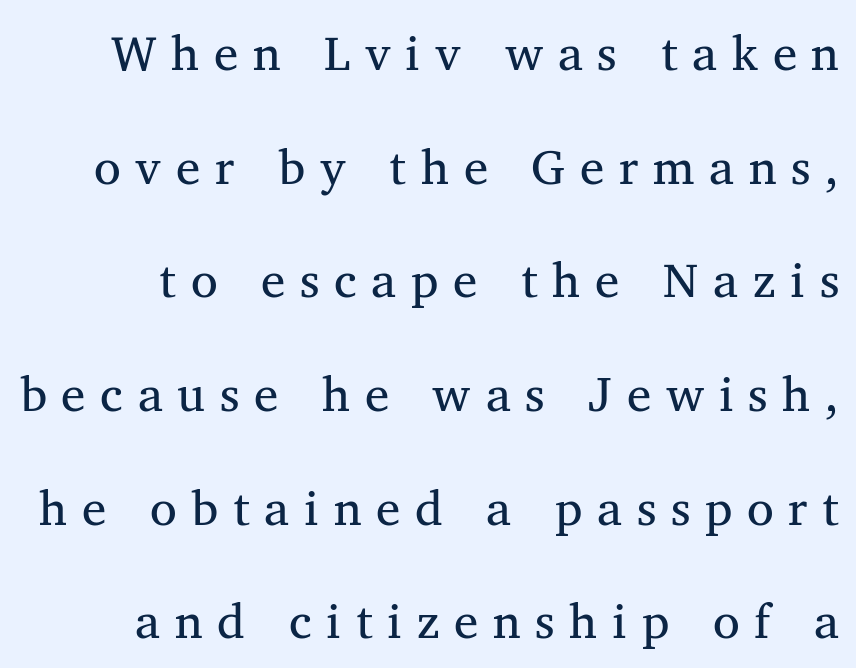
Q: Is the text bold? A: No.
Q: Is the text italic (slanted)? A: No, it is upright.
Q: Is the typeface a serif or a sans-serif typeface? A: Serif.
Q: Is the text underlined? A: No.
Q: Is the spacing between letters normal or unusually wide? A: Unusually wide.
Q: Is the spacing between lines tight, normal or loose? A: Loose.
Q: Width (condensed, normal, or wide)? A: Normal.
Q: Stroke contrast? A: Medium.
Q: x-height? A: Medium.
Q: Monospaced? A: No.
